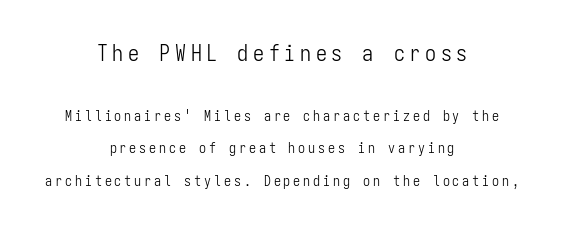
The image shows 22 px text type, upright; set centered, loose line spacing (2.3x), unusually wide letter spacing (+0.21 em), not underlined; the first (top) block is 1.57x larger.
